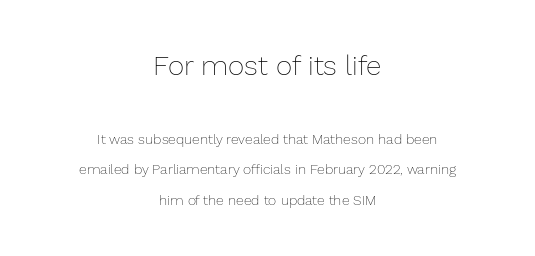
The letters advance in unequal steps, a hallmark of proportional type. In terms of letterspacing, this is plain default setting. Italic? Not at all — the glyphs are vertical. The rendering shrinks the type as you move from the upper chunk to the lower. Teacher's note: observe the equal gaps on both sides — that is centered alignment. Is there much room between lines? Yes — plenty of vertical air separates them.
